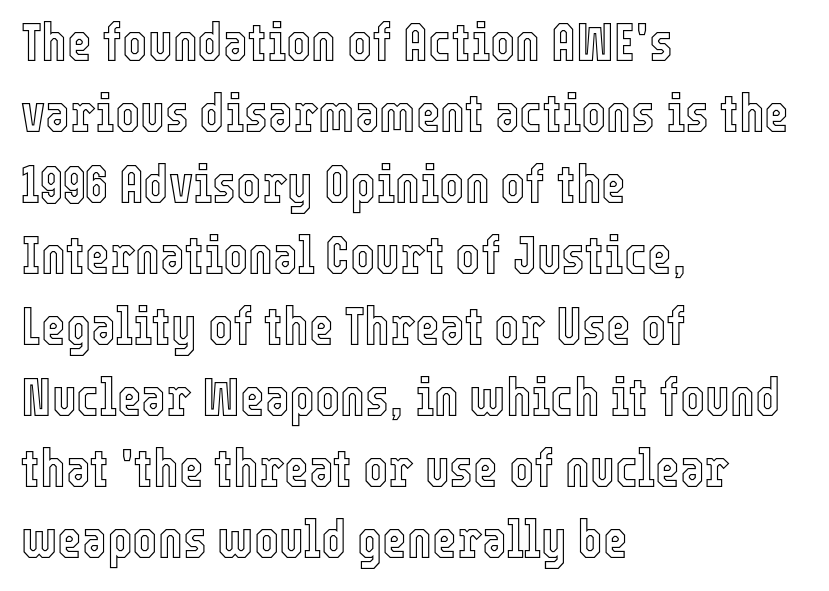
The image shows 53 px condensed type, upright; set left-aligned, normal line spacing (1.34x), normal letter spacing, not underlined; a medium x-height.
